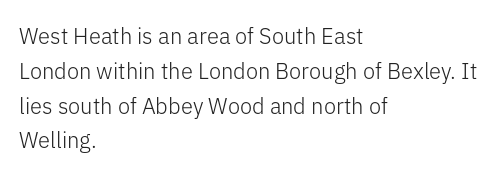
{"italic": "no", "bold": "no", "underline": "no", "align": "left", "line_spacing": "normal", "line_spacing_ratio": 1.58, "letter_spacing": "normal", "letter_spacing_em": 0.0, "glyph_px": 22}
